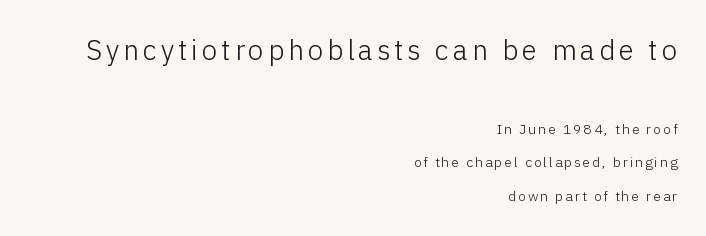
{"serif": "no", "italic": "no", "bold": "no", "weight": "light", "width": "normal", "stroke_contrast": "low", "x_height": "medium", "monospaced": "no", "underline": "no", "align": "right", "line_spacing": "loose", "line_spacing_ratio": 2.38, "larger_block": "first", "size_ratio": 2.0, "glyph_px": 28}
